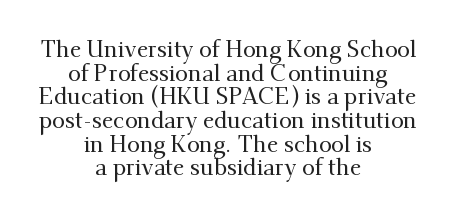
The horizontal fit of the characters is conventional and even. Lines of text with bare space underneath. This sample uses an upright cut, with every glyph sitting square on the baseline. A typesetter would call this leading minimal, almost set solid. Compared with a flush-left layout, this one balances lines on the center instead.
